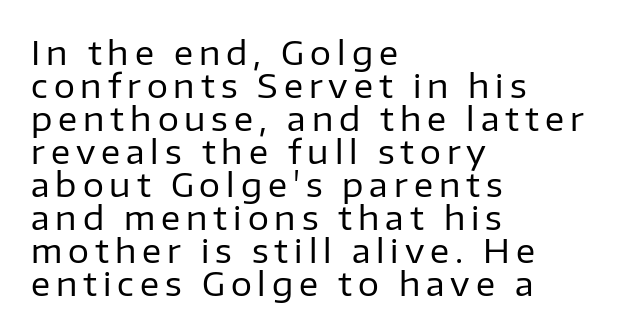
{"serif": "no", "italic": "no", "bold": "no", "weight": "regular", "width": "normal", "stroke_contrast": "low", "x_height": "medium", "monospaced": "no", "underline": "no", "align": "left", "line_spacing": "tight", "line_spacing_ratio": 1.0, "glyph_px": 33}
